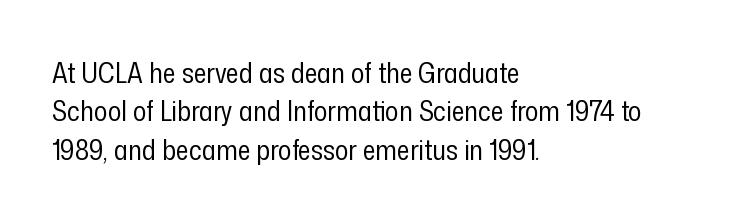
The lettering stays uniformly vertical, giving the passage a roman look. Typeset ragged right — the left edge is the straight one. The typesetting does not lean heavy: it is not bold. Spacing between characters is what you'd get straight out of the box.
